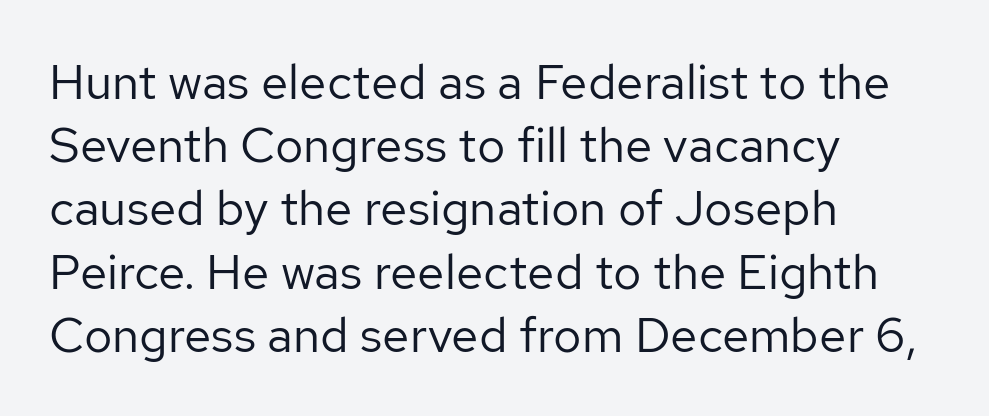
Q: Is the text bold? A: No.
Q: Is the text italic (slanted)? A: No, it is upright.
Q: Is the typeface a serif or a sans-serif typeface? A: Sans-serif.
Q: Is the text underlined? A: No.
Q: How is the paragraph aligned? A: Left-aligned.
Q: Is the spacing between letters normal or unusually wide? A: Normal.
Q: Is the spacing between lines tight, normal or loose? A: Normal.
Q: Width (condensed, normal, or wide)? A: Normal.
Q: Stroke contrast? A: Low.
Q: x-height? A: Medium.
Q: Monospaced? A: No.
